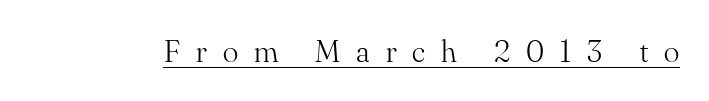
Proportional: the letters do not fall into vertical columns. This reads as an unemphasized weight, regular at the heaviest. Somebody hit Ctrl+U on this one — the words are underlined. What kind of face is this? One with serifs.
